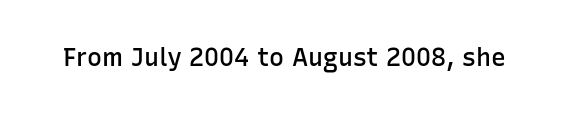
{"italic": "no", "bold": "semi", "underline": "no", "letter_spacing": "normal", "letter_spacing_em": 0.0, "glyph_px": 25}
